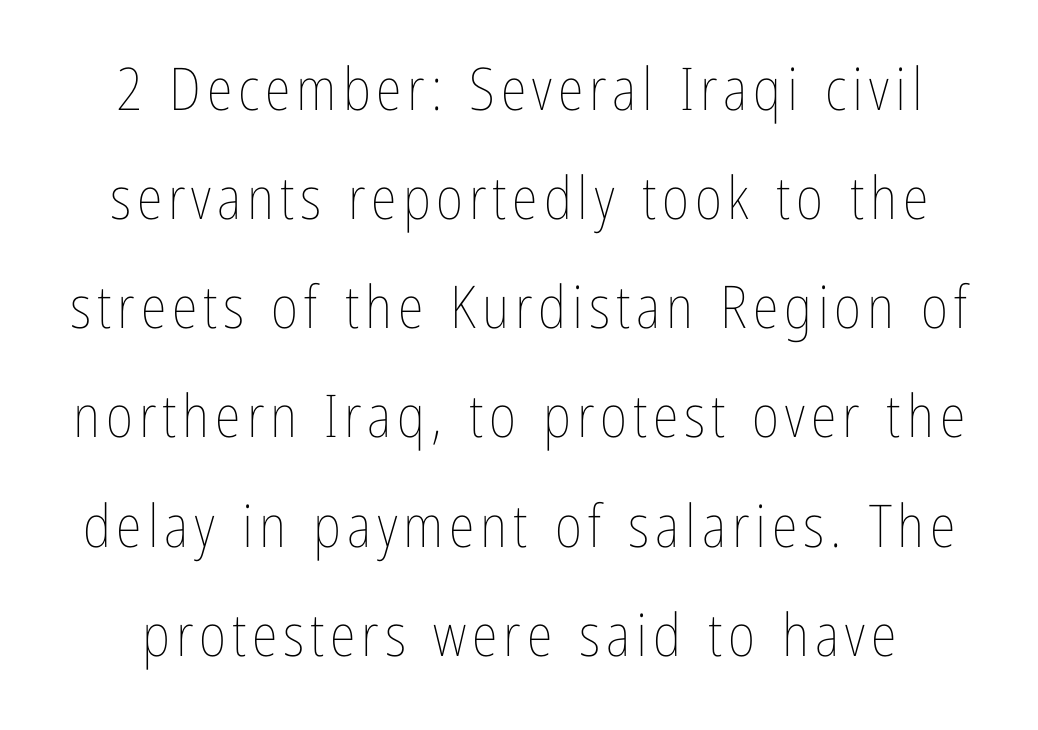
This is roman type, the default non-slanted kind. Spacing verdict: proportional, widths tailored to each character. The baseline area is clear. Unbolded letterforms with no extra heft.
